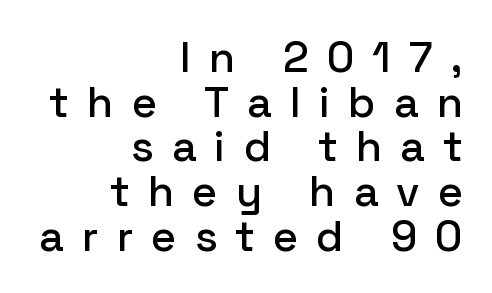
The image shows 43 px sans-serif type, upright; set right-aligned, tight line spacing (1.04x), unusually wide letter spacing (+0.42 em), not underlined; low stroke contrast and a medium x-height.
